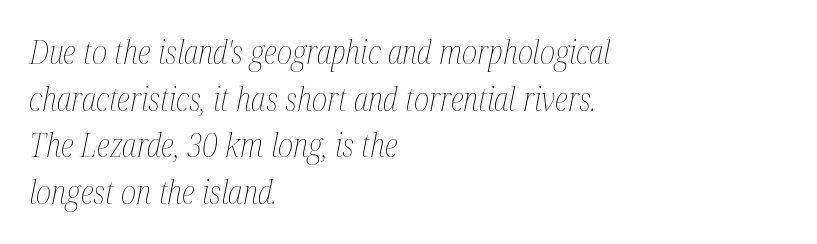
Q: Is the text bold? A: No.
Q: Is the text italic (slanted)? A: Yes, it leans right by about 12 degrees.
Q: Is the text underlined? A: No.
Q: How is the paragraph aligned? A: Left-aligned.
Q: Is the spacing between letters normal or unusually wide? A: Normal.
Q: Is the spacing between lines tight, normal or loose? A: Normal.
Q: Width (condensed, normal, or wide)? A: Condensed.
Q: Stroke contrast? A: Medium.
Q: x-height? A: Medium.
Q: Monospaced? A: No.
